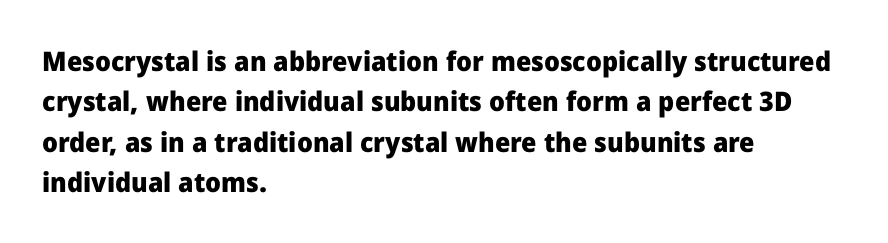
{"italic": "no", "bold": "yes", "underline": "no", "align": "left", "line_spacing": "normal", "line_spacing_ratio": 1.5, "letter_spacing": "normal", "letter_spacing_em": 0.0, "glyph_px": 27}
